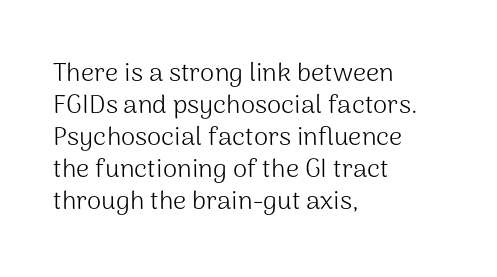
Q: Is the text bold? A: No.
Q: Is the text italic (slanted)? A: No, it is upright.
Q: Is the text underlined? A: No.
Q: How is the paragraph aligned? A: Left-aligned.
Q: Is the spacing between letters normal or unusually wide? A: Normal.
